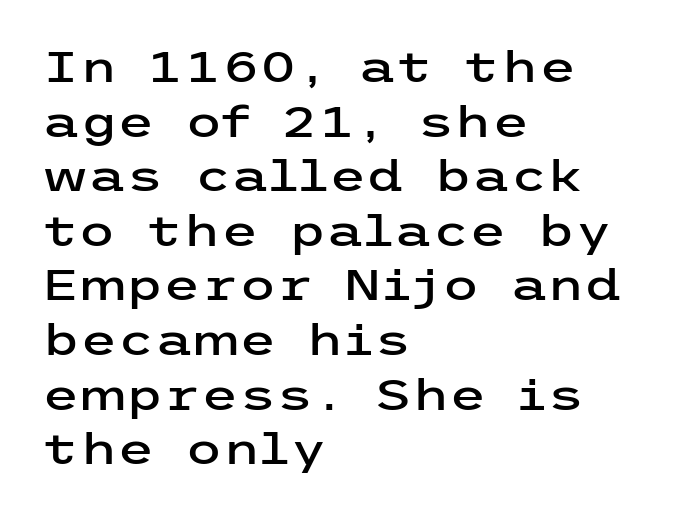
{"serif": "no", "italic": "no", "width": "wide", "stroke_contrast": "low", "x_height": "medium", "underline": "no", "align": "left", "line_spacing": "normal", "line_spacing_ratio": 1.27, "letter_spacing": "normal", "letter_spacing_em": 0.0, "glyph_px": 43}
